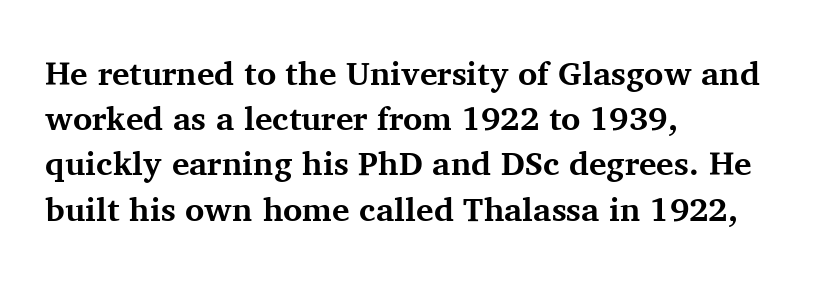
This sample uses plain, unmodified letter spacing. The passage is arranged the way most books set body copy — flush left. Summary of vertical rhythm: regular, with standard interline spacing. Chunky letters — that's bold for sure. The typeface chosen for these lines features serifs. Does the lettering tilt? It doesn't — this is upright.
